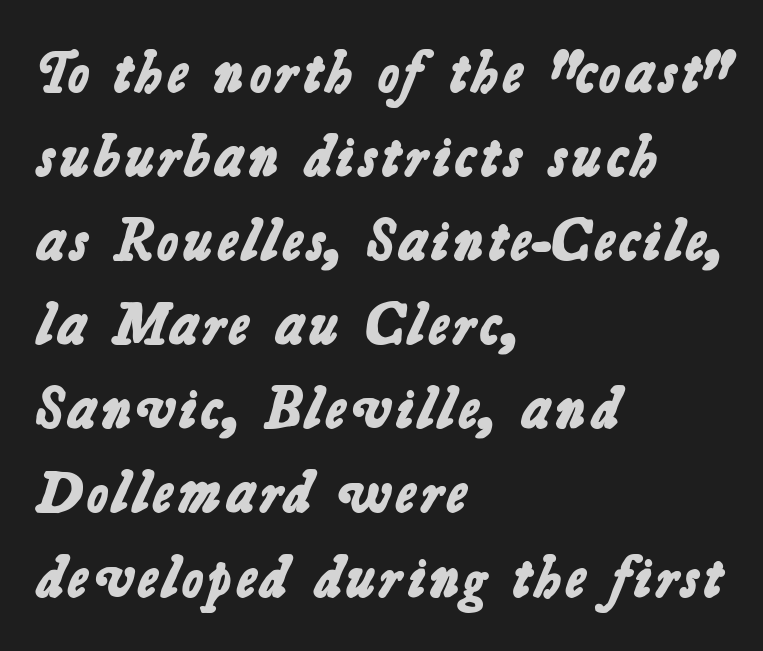
The image shows 58 px bold sans-serif type; set left-aligned, normal line spacing (1.45x), normal letter spacing, not underlined; low stroke contrast and a medium x-height.
